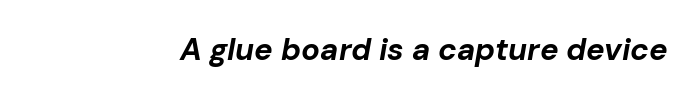
{"italic": "yes", "lean": "right", "slant_degrees": 10, "bold": "yes", "weight": "bold", "width": "normal", "stroke_contrast": "low", "x_height": "medium", "monospaced": "no", "underline": "no", "letter_spacing": "normal", "letter_spacing_em": 0.0, "glyph_px": 31}
